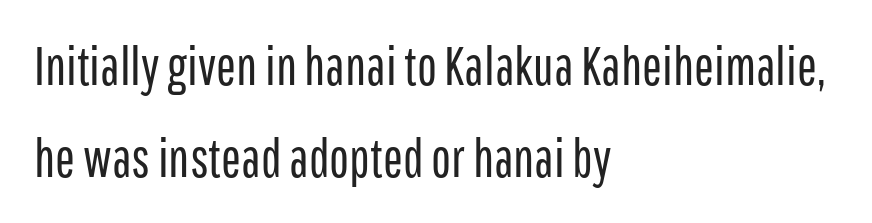
{"serif": "no", "italic": "no", "bold": "no", "weight": "regular", "width": "condensed", "stroke_contrast": "low", "x_height": "medium", "monospaced": "no", "underline": "no", "align": "left", "line_spacing_ratio": 1.74, "letter_spacing": "normal", "letter_spacing_em": 0.0, "glyph_px": 53}
